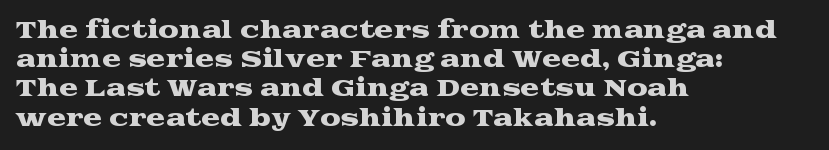
Interline gaps are of average width in this sample. Short note: letters normally spaced. Posture: vertical. The strip under each line holds only bare page. Which margin do the lines hug? The left one — the right edge is uneven.
